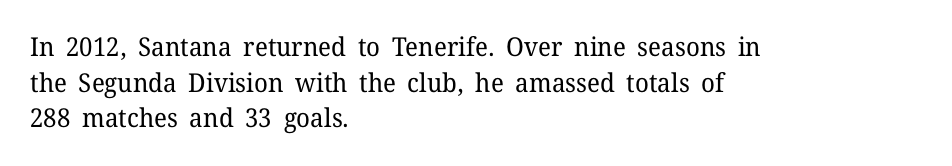
Q: Is the text bold? A: No.
Q: Is the text italic (slanted)? A: No, it is upright.
Q: Is the text underlined? A: No.
Q: How is the paragraph aligned? A: Left-aligned.
Q: Is the spacing between letters normal or unusually wide? A: Normal.
Q: Is the spacing between lines tight, normal or loose? A: Normal.
